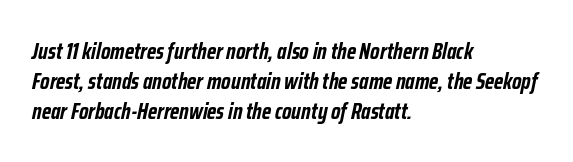
The image shows 23 px bold type, italic (leaning right); set left-aligned, normal line spacing (1.3x), normal letter spacing, not underlined.
